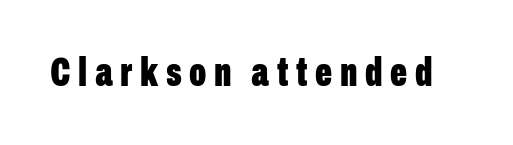
Q: Is the text bold? A: Yes.
Q: Is the text italic (slanted)? A: No, it is upright.
Q: Is the typeface a serif or a sans-serif typeface? A: Sans-serif.
Q: Is the text underlined? A: No.
Q: Width (condensed, normal, or wide)? A: Condensed.
Q: Stroke contrast? A: Low.
Q: x-height? A: Medium.
Q: Monospaced? A: No.
